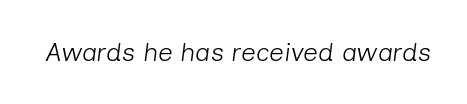
Q: Is the text bold? A: No.
Q: Is the text italic (slanted)? A: Yes, it leans right by about 7 degrees.
Q: Is the text underlined? A: No.
Q: Is the spacing between letters normal or unusually wide? A: Normal.
